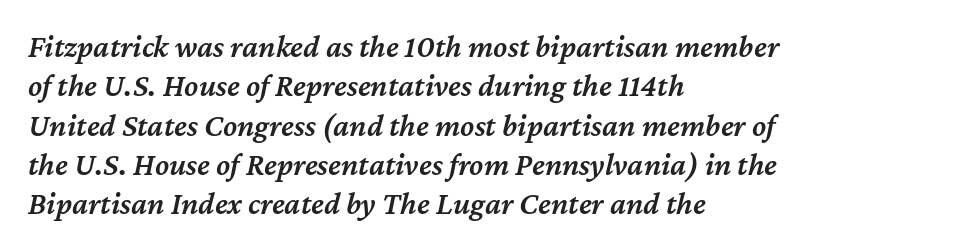
{"italic": "yes", "lean": "right", "slant_degrees": 12, "bold": "semi", "weight": "semibold", "width": "normal", "stroke_contrast": "medium", "x_height": "medium", "monospaced": "no", "underline": "no", "align": "left", "line_spacing_ratio": 1.23, "letter_spacing": "normal", "letter_spacing_em": 0.0, "glyph_px": 32}
